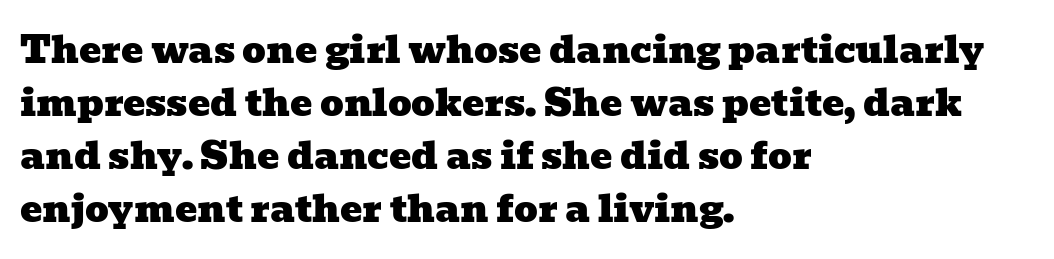
{"serif": "yes", "width": "wide", "stroke_contrast": "low", "x_height": "medium", "monospaced": "no", "underline": "no", "align": "left", "line_spacing": "normal", "line_spacing_ratio": 1.43, "letter_spacing": "normal", "letter_spacing_em": 0.0, "glyph_px": 37}
